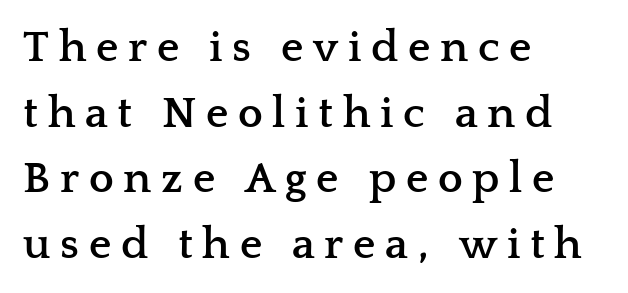
This sample has the flowing, uneven cadence of proportional lettering. The passage shown stacks its lines at a standard gap. Line beginnings align vertically; line endings do not. Each letter's strokes conclude with small projecting serifs. Ordinary non-slanted type is in use. How are the letters spaced? Widely, with obvious added tracking.
